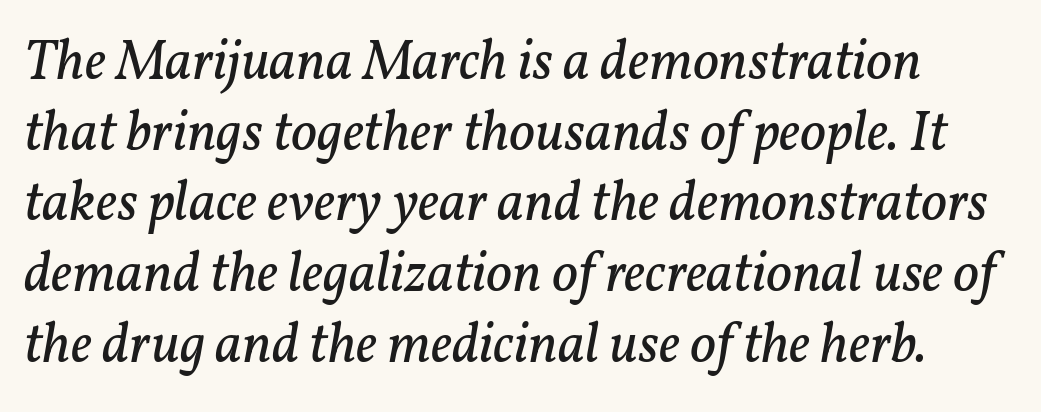
Q: Is the text bold? A: No.
Q: Is the text italic (slanted)? A: Yes, it leans right by about 11 degrees.
Q: Is the typeface a serif or a sans-serif typeface? A: Serif.
Q: Is the text underlined? A: No.
Q: Is the spacing between letters normal or unusually wide? A: Normal.
Q: Width (condensed, normal, or wide)? A: Normal.
Q: Stroke contrast? A: Low.
Q: x-height? A: Medium.
Q: Monospaced? A: No.
